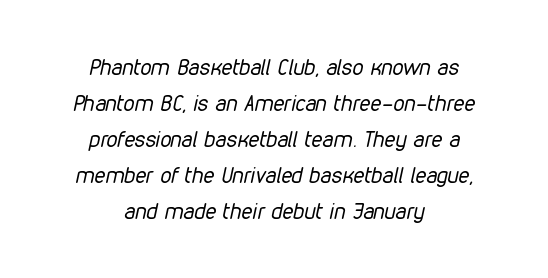
{"italic": "yes", "lean": "right", "slant_degrees": 12, "bold": "no", "underline": "no", "align": "center", "line_spacing": "normal", "line_spacing_ratio": 1.64, "letter_spacing": "normal", "letter_spacing_em": 0.0, "glyph_px": 22}
